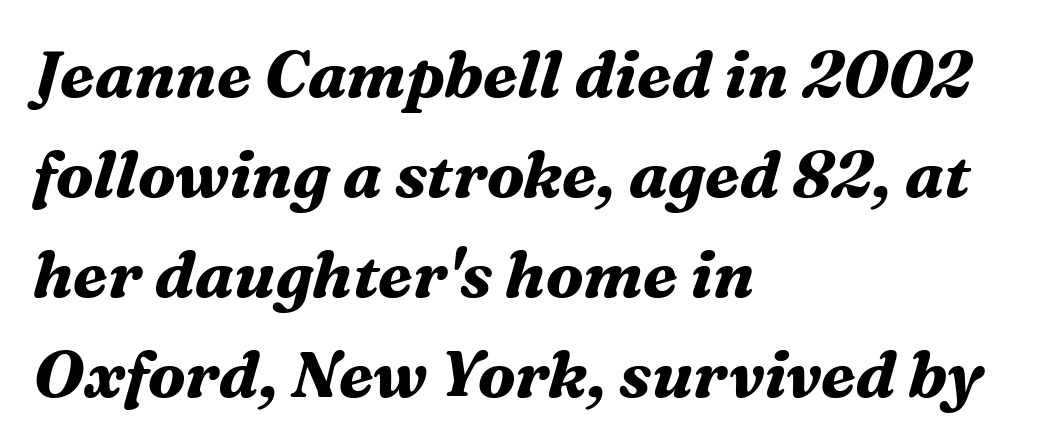
{"serif": "yes", "italic": "yes", "lean": "right", "slant_degrees": 16, "bold": "yes", "weight": "bold", "width": "normal", "stroke_contrast": "medium", "x_height": "medium", "monospaced": "no", "underline": "no", "align": "left", "line_spacing": "normal", "line_spacing_ratio": 1.54, "letter_spacing": "normal", "letter_spacing_em": 0.0, "glyph_px": 65}
